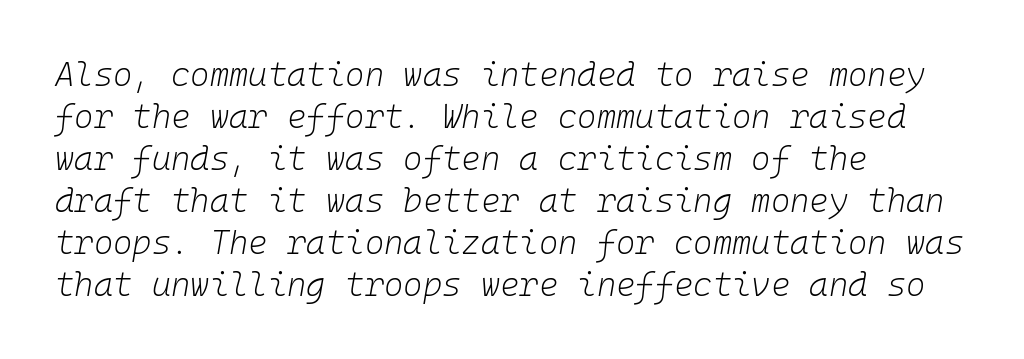
There's an unmistakable incline to the writing here. Each row of text sits above clean, open space. The font is comparable to plain body text, perhaps lighter. Do the characters align in a grid? Yes, the font is monospaced. Vertically, the passage feels balanced, rows spaced as you'd expect.
